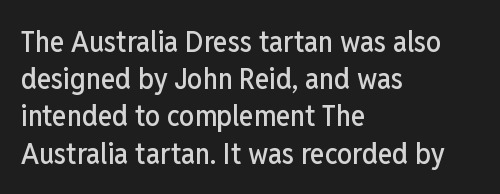
Short and long lines alike share a common starting point at left. These lines are rendered in a variable-pitch font. Clear beneath every line of the passage. The text was rendered using a sans face with plain stroke endings. Between one letter and the next there's only the usual sliver of space. This is the regular roman posture of the typeface.
